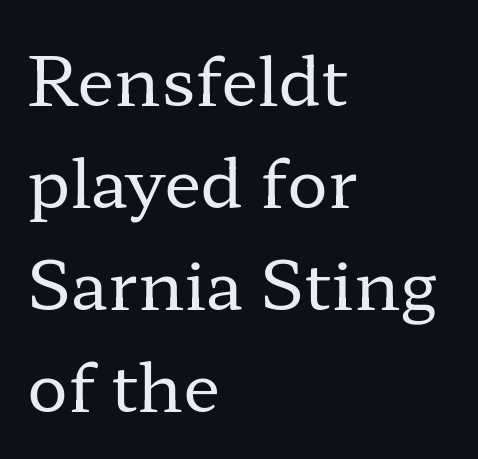
The image shows 68 px regular-weight, wide serif type, upright; set left-aligned, normal line spacing (1.5x), normal letter spacing, not underlined; low stroke contrast and a medium x-height.
